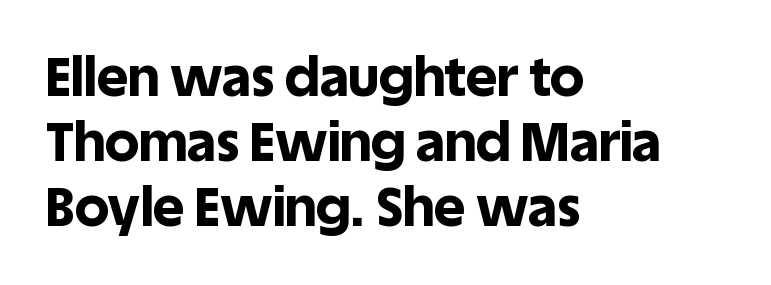
Do the characters align in a grid? No, the font is proportional. The type is set solid horizontally, with unmodified tracking. Strokes here are thick enough to call this a true bold. Every stem runs plumb, perpendicular to the baseline. Glance below the letters and you will spot only blank space.
